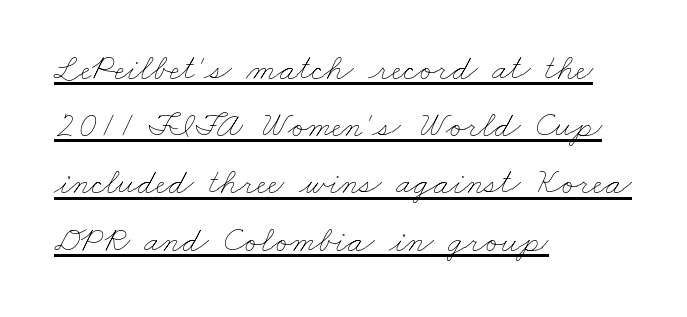
Q: Is the text bold? A: No.
Q: Is the text underlined? A: Yes.
Q: How is the paragraph aligned? A: Left-aligned.
Q: Is the spacing between letters normal or unusually wide? A: Normal.
Q: Is the spacing between lines tight, normal or loose? A: Normal.
Q: Width (condensed, normal, or wide)? A: Wide.
Q: Stroke contrast? A: Low.
Q: x-height? A: Small.
Q: Monospaced? A: No.
